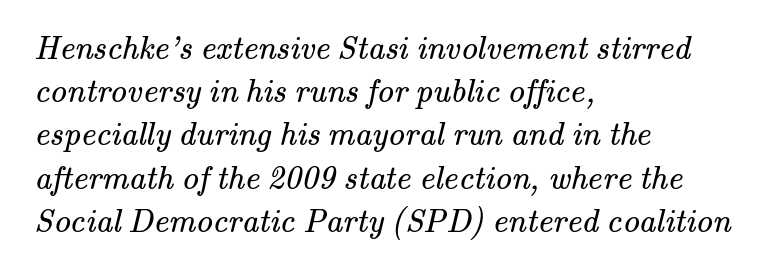
Q: Is the text bold? A: No.
Q: Is the typeface a serif or a sans-serif typeface? A: Serif.
Q: Is the text underlined? A: No.
Q: How is the paragraph aligned? A: Left-aligned.
Q: Is the spacing between letters normal or unusually wide? A: Normal.
Q: Is the spacing between lines tight, normal or loose? A: Normal.
Q: Width (condensed, normal, or wide)? A: Normal.
Q: Stroke contrast? A: Medium.
Q: x-height? A: Small.
Q: Monospaced? A: No.
